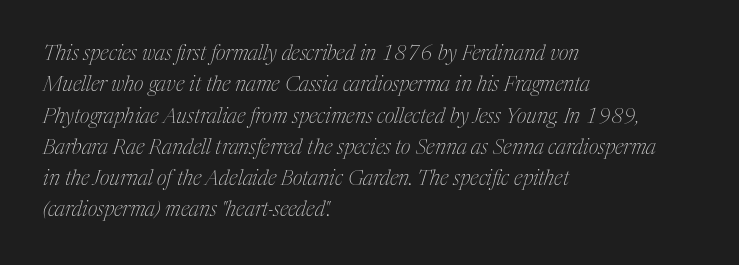
The image shows 21 px text type, italic (leaning right); set left-aligned, normal line spacing (1.49x), normal letter spacing, not underlined.
